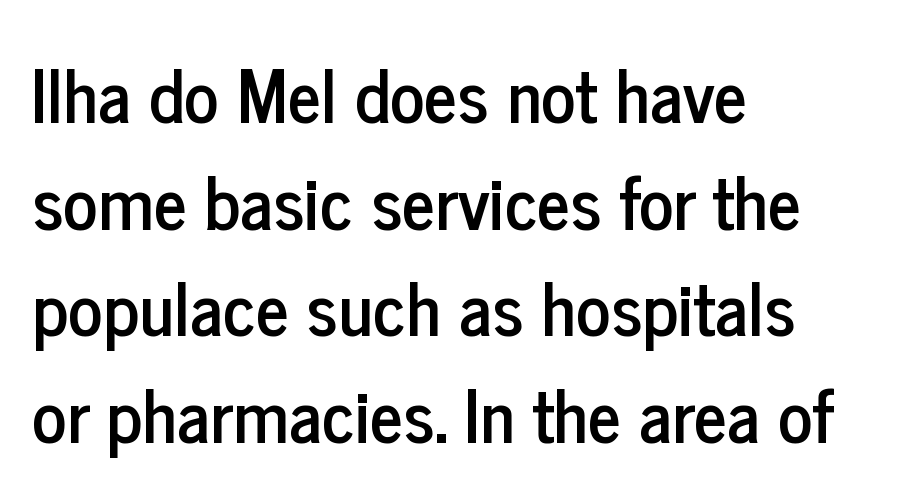
The image shows 72 px condensed sans-serif type, upright; set left-aligned, normal line spacing (1.48x), normal letter spacing, not underlined; low stroke contrast and a medium x-height.
